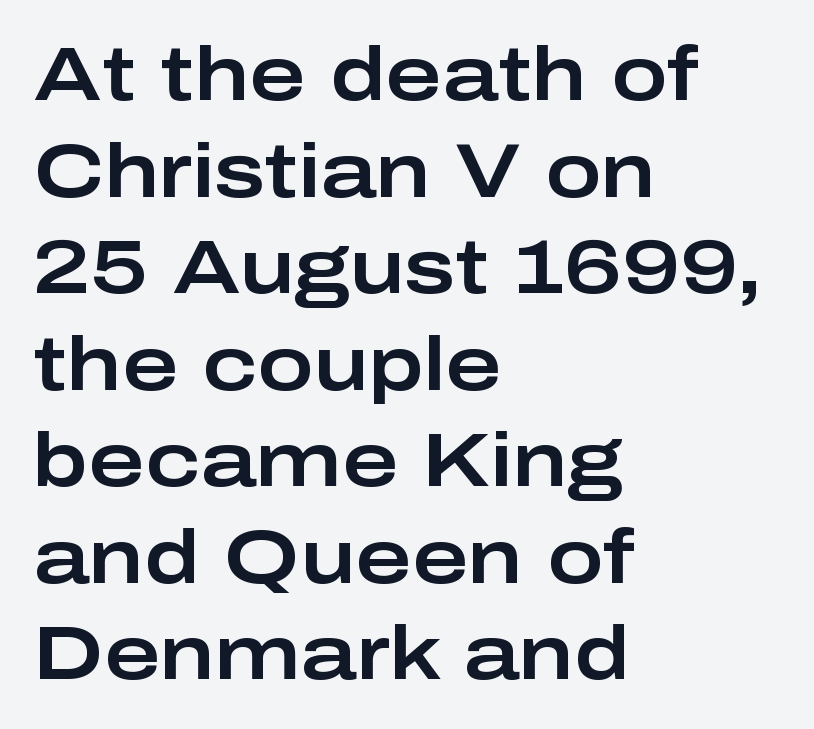
{"serif": "no", "italic": "no", "width": "wide", "stroke_contrast": "low", "x_height": "medium", "monospaced": "no", "underline": "no", "align": "left", "line_spacing": "normal", "line_spacing_ratio": 1.27, "letter_spacing": "normal", "letter_spacing_em": 0.0, "glyph_px": 76}
